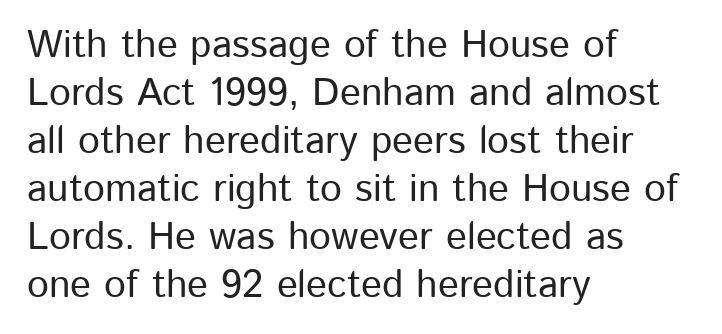
{"serif": "no", "italic": "no", "width": "normal", "stroke_contrast": "low", "x_height": "medium", "monospaced": "no", "underline": "no", "align": "left", "line_spacing_ratio": 1.23, "letter_spacing": "normal", "letter_spacing_em": 0.0, "glyph_px": 39}
